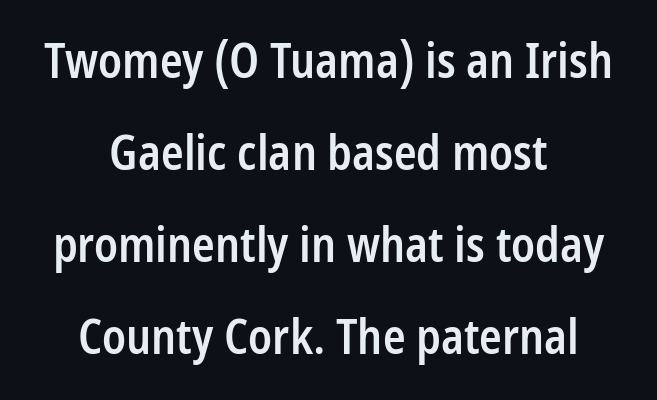
Q: Is the text bold? A: Semi-bold.
Q: Is the text italic (slanted)? A: No, it is upright.
Q: Is the typeface a serif or a sans-serif typeface? A: Sans-serif.
Q: Is the text underlined? A: No.
Q: How is the paragraph aligned? A: Centered.
Q: Is the spacing between letters normal or unusually wide? A: Normal.
Q: Is the spacing between lines tight, normal or loose? A: Loose.
Q: Width (condensed, normal, or wide)? A: Condensed.
Q: Stroke contrast? A: Low.
Q: x-height? A: Medium.
Q: Monospaced? A: No.
